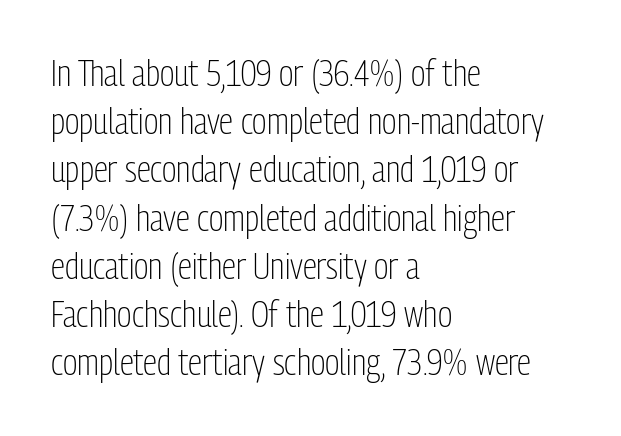
The image shows 36 px light, condensed sans-serif type, upright; set left-aligned, normal line spacing (1.34x), normal letter spacing, not underlined; low stroke contrast and a medium x-height.
